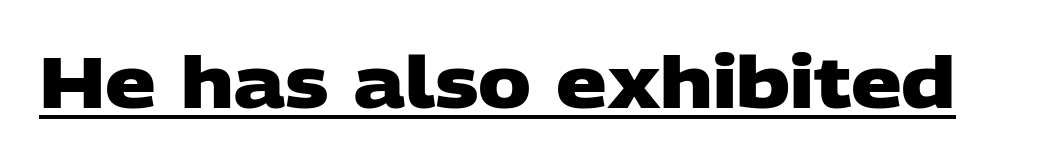
The image shows 71 px heavy, wide sans-serif type; set normal letter spacing, underlined; low stroke contrast and a large x-height.
